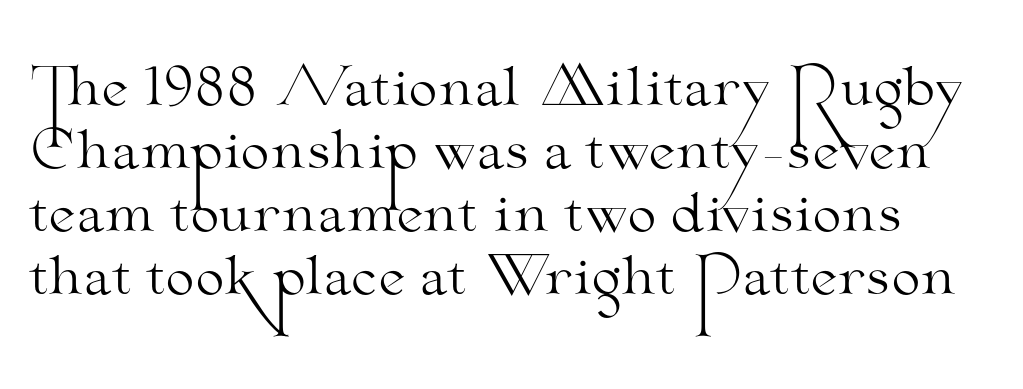
{"serif": "yes", "italic": "no", "bold": "no", "weight": "light", "width": "wide", "stroke_contrast": "medium", "x_height": "small", "monospaced": "no", "underline": "no", "line_spacing_ratio": 1.21, "letter_spacing": "normal", "letter_spacing_em": 0.0, "glyph_px": 52}
